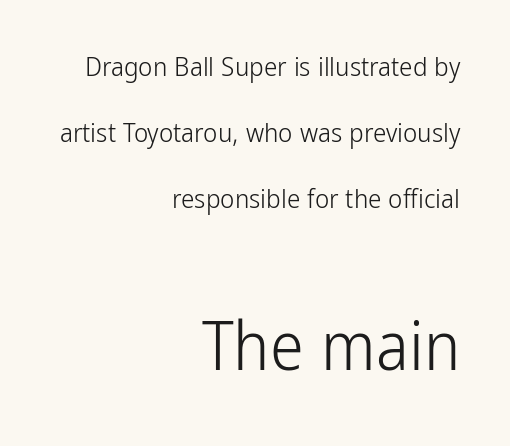
If you drew a ruler down the right edge, every line would touch it. Character widths vary here, with narrow letters taking less room than wide ones. Does the leading feel generous? Absolutely, it's lavish. Classification — sans serif.
